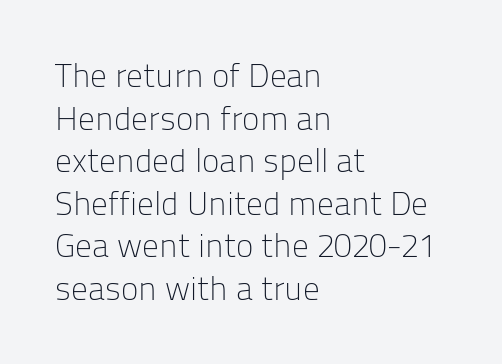
This is not heavy type; no bold has been used. No extra tracking has been applied to these lines. Lines of text with bare space underneath. The letters stand upright; this is a roman face. The paragraph shown leans on its left margin. Does the type have serifs? No, each stem ends abruptly.
